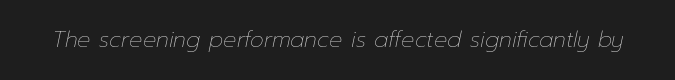
Compared with typical body copy, the letter spacing here is the same. Style check: oblique. Stems here are at most as thick as an everyday book face. Bare-footed words on every line.
